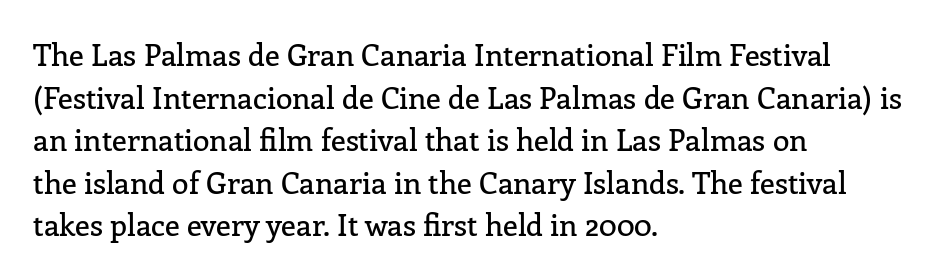
Q: Is the text italic (slanted)? A: No, it is upright.
Q: Is the typeface a serif or a sans-serif typeface? A: Serif.
Q: Is the text underlined? A: No.
Q: How is the paragraph aligned? A: Left-aligned.
Q: Is the spacing between letters normal or unusually wide? A: Normal.
Q: Is the spacing between lines tight, normal or loose? A: Normal.
Q: Width (condensed, normal, or wide)? A: Normal.
Q: Stroke contrast? A: Low.
Q: x-height? A: Medium.
Q: Monospaced? A: No.
